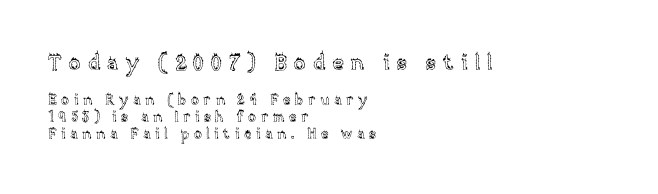
Q: Is the text italic (slanted)? A: No, it is upright.
Q: Is the text underlined? A: No.
Q: How is the paragraph aligned? A: Left-aligned.
Q: Is the spacing between letters normal or unusually wide? A: Unusually wide.
Q: Which block of text is set in a larger size, the first (top) or the second (bottom)? A: The first (top) one.
